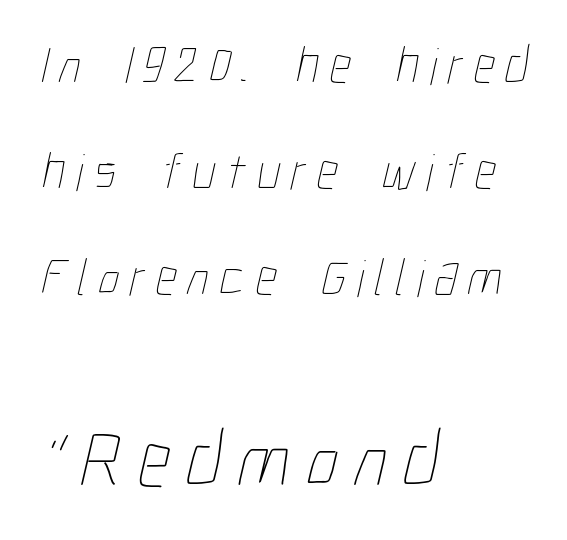
Q: Is the text bold? A: No.
Q: Is the text underlined? A: No.
Q: How is the paragraph aligned? A: Left-aligned.
Q: Is the spacing between letters normal or unusually wide? A: Unusually wide.
Q: Is the spacing between lines tight, normal or loose? A: Loose.
Q: Which block of text is set in a larger size, the first (top) or the second (bottom)? A: The second (bottom) one.
Q: Width (condensed, normal, or wide)? A: Condensed.
Q: Stroke contrast? A: Low.
Q: x-height? A: Medium.
Q: Monospaced? A: No.
